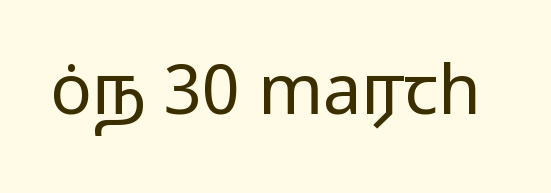
Here the designer chose a conventional face with non-uniform glyph widths. Examine the stroke ends and you'll find no serifs. How are the letters spaced? Ordinarily, with no added tracking. The lettering stays uniformly vertical, giving the passage a roman look. Ink coverage per letter is moderate at most.
